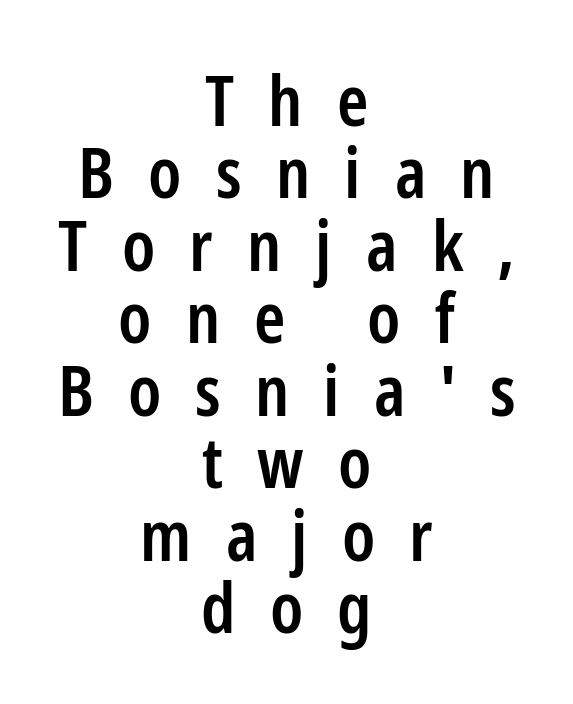
{"serif": "no", "italic": "no", "bold": "semi", "weight": "semibold", "width": "condensed", "stroke_contrast": "low", "x_height": "medium", "monospaced": "no", "underline": "no", "align": "center", "line_spacing": "tight", "line_spacing_ratio": 1.02, "letter_spacing": "wide", "letter_spacing_em": 0.48, "glyph_px": 71}
